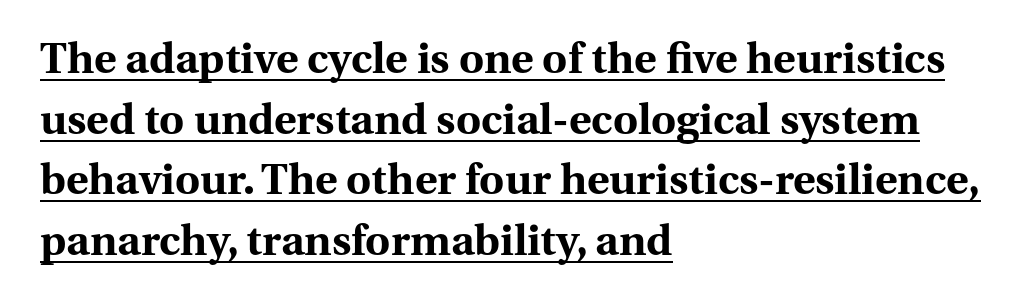
Thick stems and heavy bowls — unmistakably bold. Designer's note — italics off, roman on. Reading down the column, the eye jumps a familiar distance to each next line. What decoration does the sample have? An underline.
